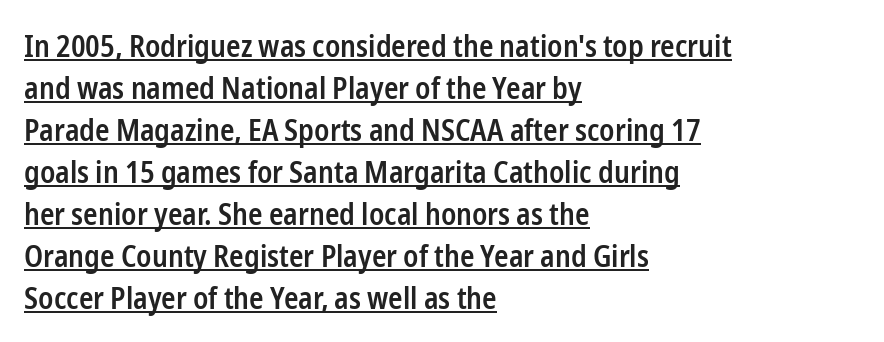
You could not count columns in this text — the font is proportionally spaced. The paragraph has a hard left edge and a soft right edge. This is underlined copy, the kind a proofreader might mark for attention. The axis of the letterforms is exactly vertical. Regarding serifs, this sample does without them. Is the type bold? Partly — it's a semibold, heavier than regular but not fully bold.
